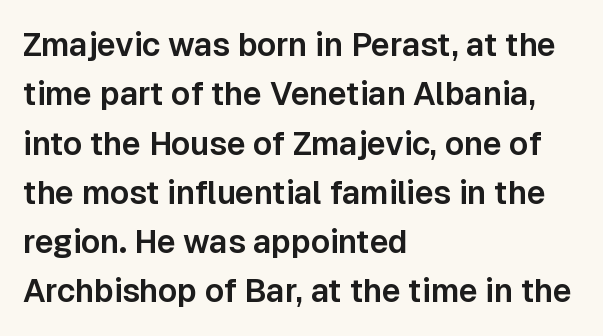
Q: Is the text italic (slanted)? A: No, it is upright.
Q: Is the typeface a serif or a sans-serif typeface? A: Sans-serif.
Q: Is the text underlined? A: No.
Q: How is the paragraph aligned? A: Left-aligned.
Q: Is the spacing between letters normal or unusually wide? A: Normal.
Q: Is the spacing between lines tight, normal or loose? A: Normal.
Q: Width (condensed, normal, or wide)? A: Normal.
Q: Stroke contrast? A: Low.
Q: x-height? A: Medium.
Q: Monospaced? A: No.
